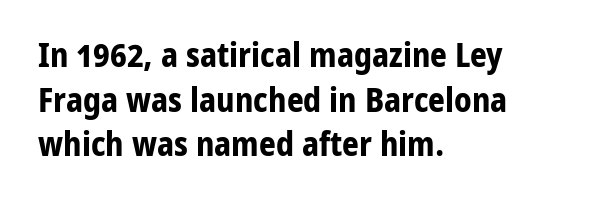
{"serif": "no", "italic": "no", "bold": "yes", "weight": "bold", "width": "normal", "stroke_contrast": "low", "x_height": "medium", "monospaced": "no", "underline": "no", "align": "left", "line_spacing": "normal", "line_spacing_ratio": 1.35, "letter_spacing": "normal", "letter_spacing_em": 0.0, "glyph_px": 33}
